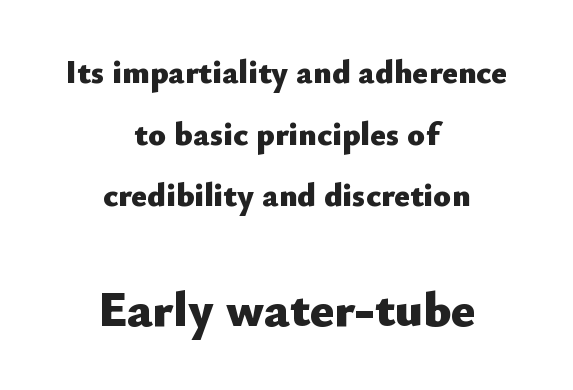
{"serif": "no", "italic": "no", "bold": "yes", "weight": "heavy", "width": "normal", "stroke_contrast": "low", "x_height": "small", "monospaced": "no", "underline": "no", "align": "center", "line_spacing_ratio": 1.87, "letter_spacing": "normal", "letter_spacing_em": 0.0, "larger_block": "second", "size_ratio": 1.52, "glyph_px": 50}
